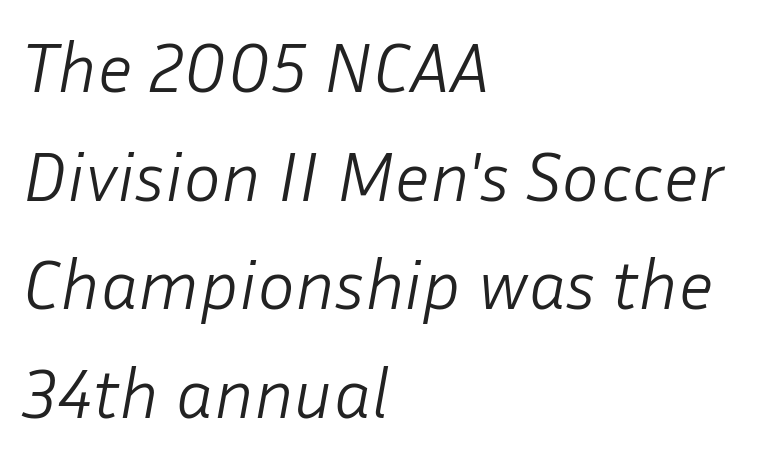
{"italic": "yes", "lean": "right", "slant_degrees": 10, "bold": "no", "weight": "light", "width": "normal", "stroke_contrast": "low", "x_height": "medium", "monospaced": "no", "underline": "no", "align": "left", "line_spacing": "normal", "line_spacing_ratio": 1.53, "letter_spacing": "normal", "letter_spacing_em": 0.0, "glyph_px": 71}
